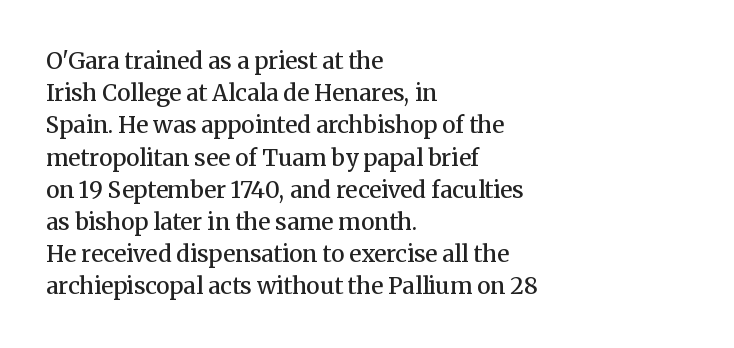
{"italic": "no", "bold": "semi", "underline": "no", "align": "left", "line_spacing": "normal", "line_spacing_ratio": 1.4, "letter_spacing": "normal", "letter_spacing_em": 0.0, "glyph_px": 23}
